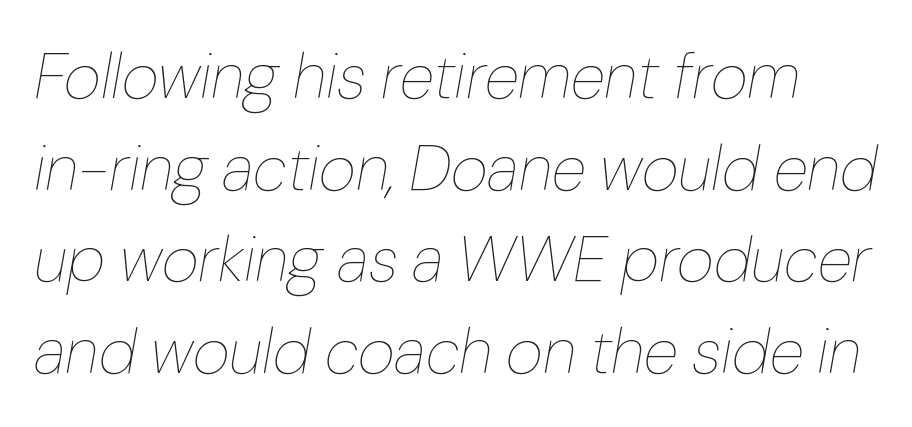
Q: Is the text bold? A: No.
Q: Is the text italic (slanted)? A: Yes, it leans right by about 10 degrees.
Q: Is the text underlined? A: No.
Q: Is the spacing between letters normal or unusually wide? A: Normal.
Q: Is the spacing between lines tight, normal or loose? A: Normal.
Q: Width (condensed, normal, or wide)? A: Normal.
Q: Stroke contrast? A: Low.
Q: x-height? A: Medium.
Q: Monospaced? A: No.
